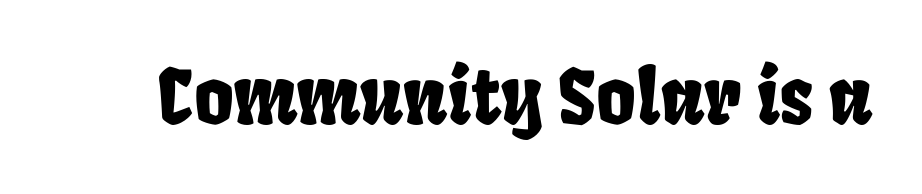
{"serif": "no", "width": "condensed", "stroke_contrast": "low", "x_height": "large", "monospaced": "no", "underline": "no", "letter_spacing": "normal", "letter_spacing_em": 0.0, "glyph_px": 76}
